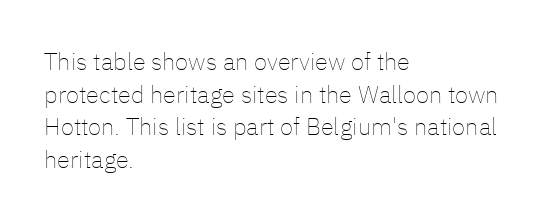
Q: Is the text bold? A: No.
Q: Is the text italic (slanted)? A: No, it is upright.
Q: Is the text underlined? A: No.
Q: How is the paragraph aligned? A: Left-aligned.
Q: Is the spacing between letters normal or unusually wide? A: Normal.
Q: Is the spacing between lines tight, normal or loose? A: Normal.
